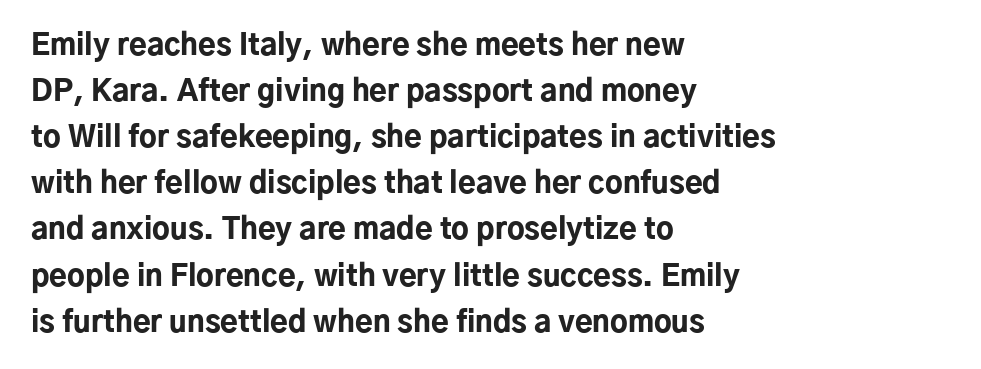
Do the characters align in a grid? No, the font is proportional. Does the type have serifs? No, each stem ends abruptly. Line beginnings align vertically; line endings do not. The letters stand upright; this is a roman face. Spacing between characters is what you'd get straight out of the box. The area under the type is left untouched.
